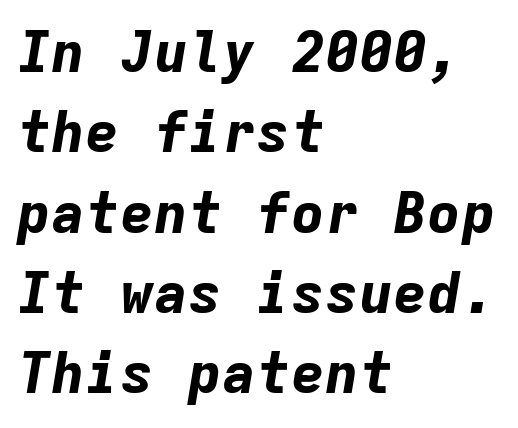
{"italic": "yes", "lean": "right", "slant_degrees": 9, "bold": "yes", "weight": "bold", "width": "normal", "stroke_contrast": "low", "x_height": "medium", "monospaced": "yes", "underline": "no", "align": "left", "line_spacing": "normal", "line_spacing_ratio": 1.41, "letter_spacing": "normal", "letter_spacing_em": 0.0, "glyph_px": 57}
